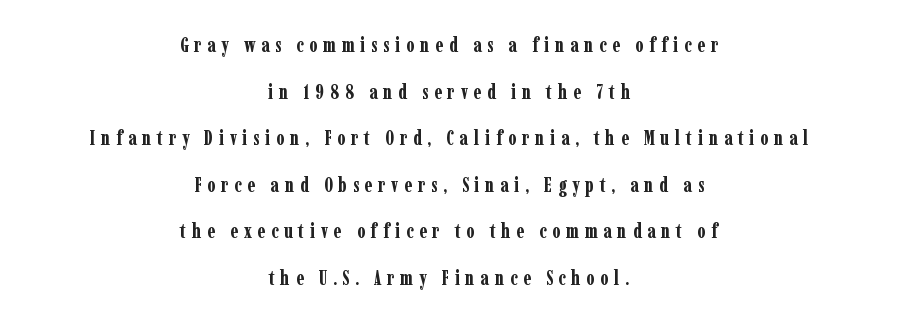
Q: Is the text bold? A: Yes.
Q: Is the text italic (slanted)? A: No, it is upright.
Q: Is the text underlined? A: No.
Q: How is the paragraph aligned? A: Centered.
Q: Is the spacing between letters normal or unusually wide? A: Unusually wide.
Q: Is the spacing between lines tight, normal or loose? A: Loose.
